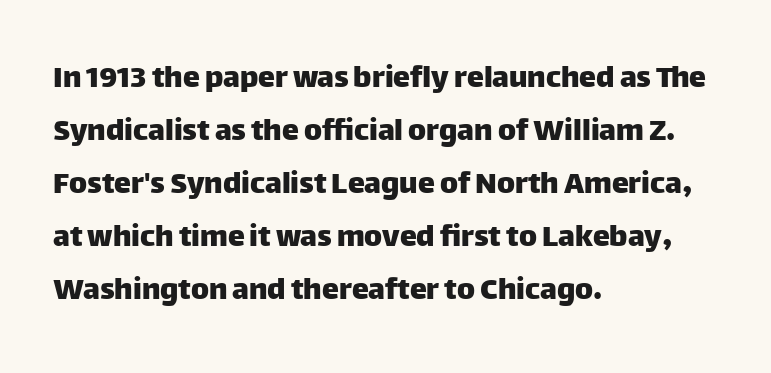
{"serif": "no", "italic": "no", "width": "normal", "stroke_contrast": "low", "x_height": "large", "monospaced": "no", "underline": "no", "align": "left", "line_spacing": "normal", "line_spacing_ratio": 1.56, "letter_spacing": "normal", "letter_spacing_em": 0.0, "glyph_px": 34}
